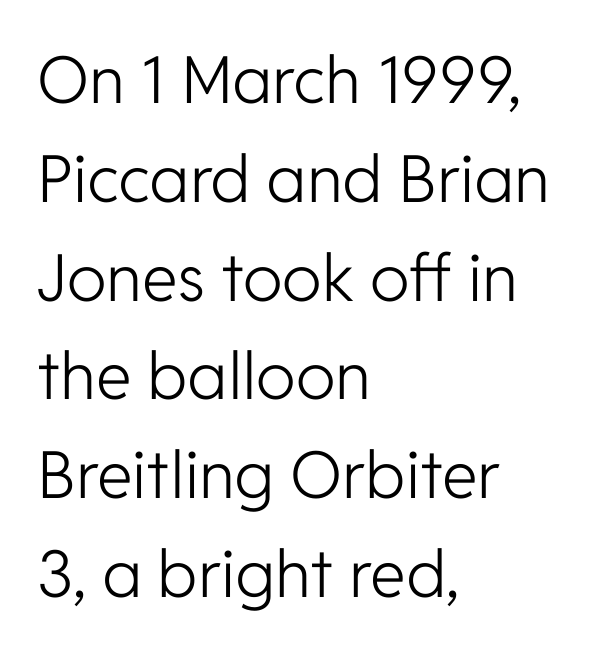
The line texture is even and compact thanks to regular tracking. You can tell it's not italic because the verticals are truly vertical. Has an underline been added? It has not. Do the characters align in a grid? No, the font is proportional.
